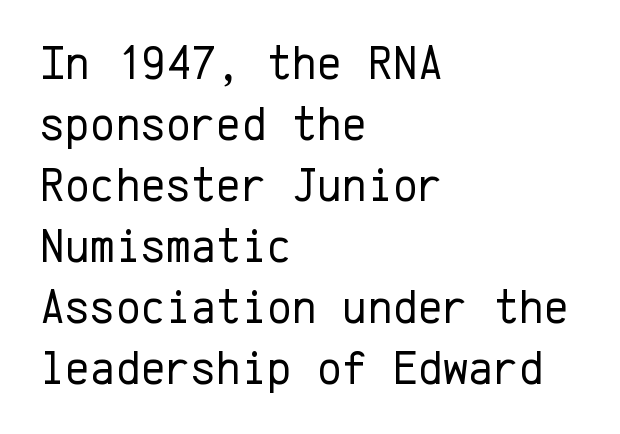
The image shows 48 px regular-weight sans-serif type, upright, monospaced; set left-aligned, normal line spacing (1.27x), normal letter spacing, not underlined; low stroke contrast and a medium x-height.
